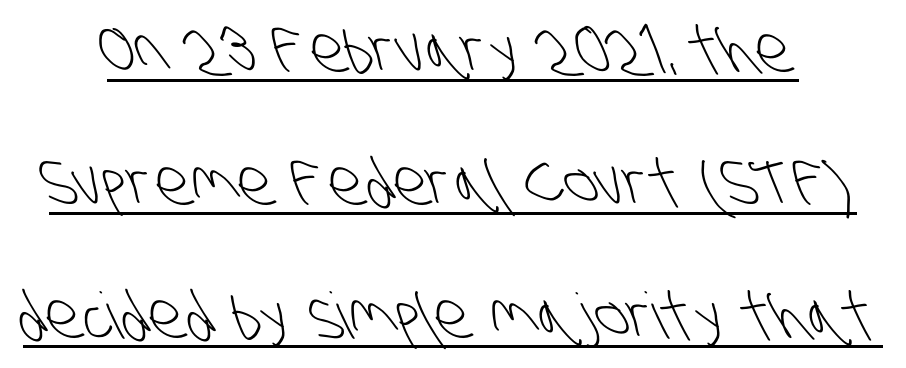
{"serif": "no", "bold": "no", "weight": "light", "width": "condensed", "stroke_contrast": "low", "x_height": "large", "monospaced": "no", "underline": "yes", "align": "center", "line_spacing": "loose", "line_spacing_ratio": 2.08, "letter_spacing": "normal", "letter_spacing_em": 0.0, "glyph_px": 64}
